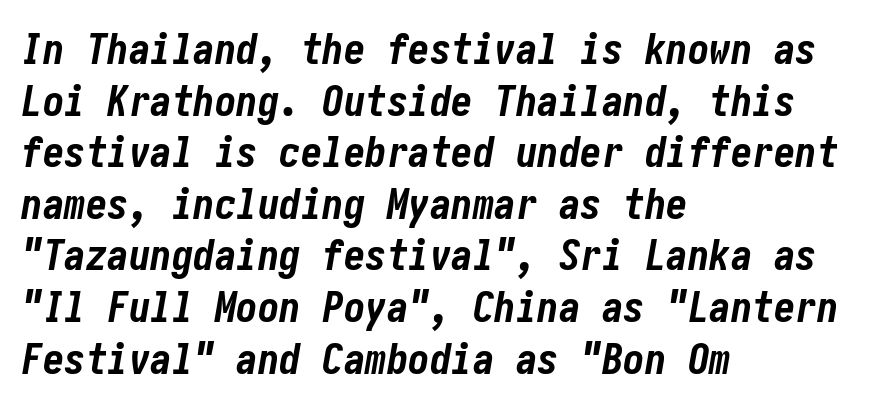
The compositor pushed each line to the left boundary. The letters are slanted; this is an italic face. Rule under the text: the space is simply empty. The strokes are fattened all the way to bold.
